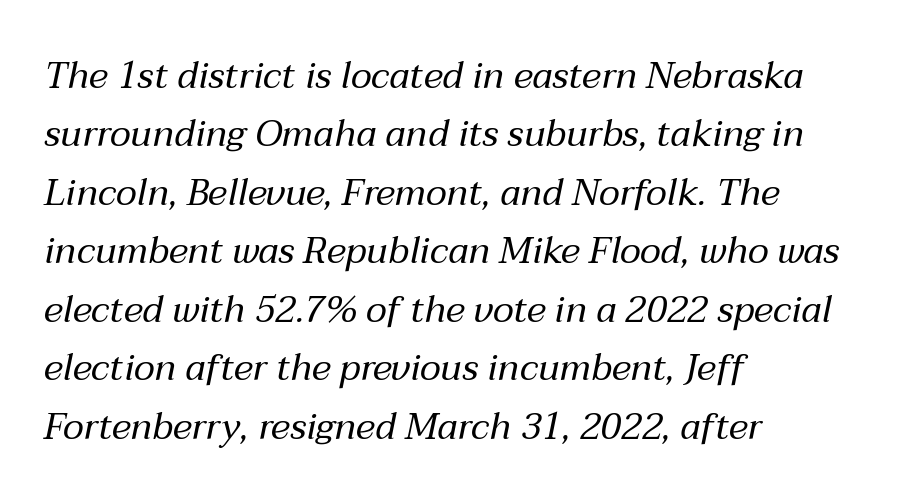
Q: Is the text bold? A: No.
Q: Is the text italic (slanted)? A: Yes, it leans right by about 12 degrees.
Q: Is the text underlined? A: No.
Q: How is the paragraph aligned? A: Left-aligned.
Q: Is the spacing between letters normal or unusually wide? A: Normal.
Q: Is the spacing between lines tight, normal or loose? A: Normal.
Q: Width (condensed, normal, or wide)? A: Normal.
Q: Stroke contrast? A: Medium.
Q: x-height? A: Medium.
Q: Monospaced? A: No.
